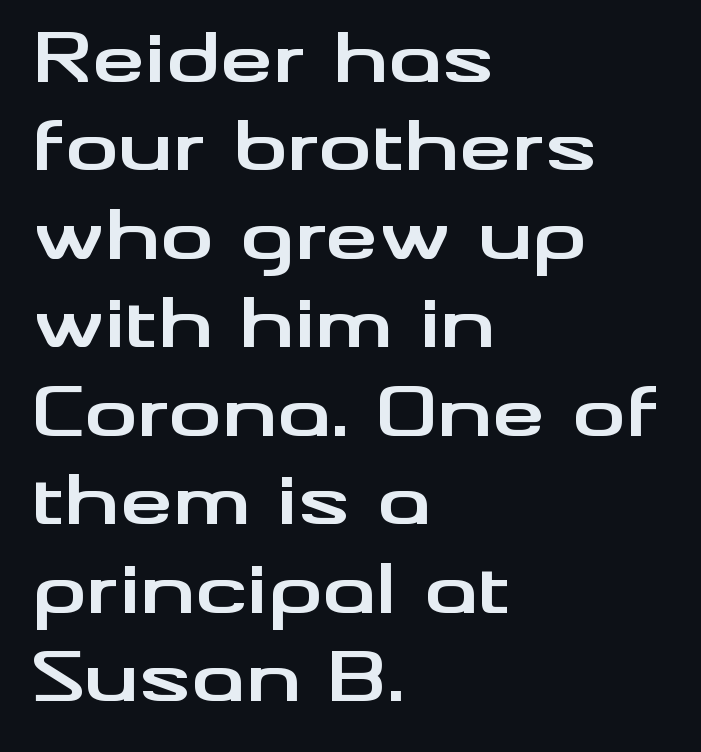
The words here are not underlined. Regarding serifs, this sample does without them. The letters stand straight up with perfectly vertical stems. The characters look thick and weighty, a clear bold.
